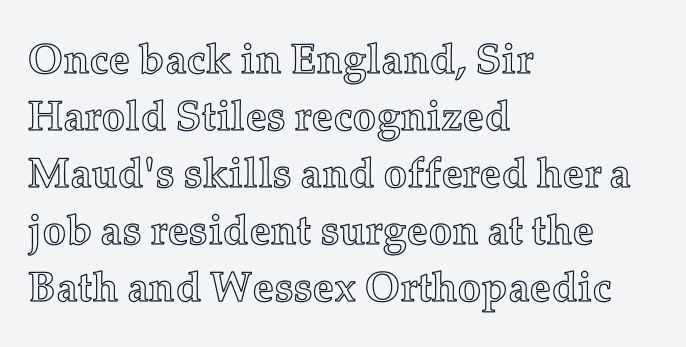
Q: Is the text italic (slanted)? A: No, it is upright.
Q: Is the text underlined? A: No.
Q: How is the paragraph aligned? A: Left-aligned.
Q: Is the spacing between letters normal or unusually wide? A: Normal.
Q: Is the spacing between lines tight, normal or loose? A: Normal.
Q: Width (condensed, normal, or wide)? A: Normal.
Q: x-height? A: Medium.
Q: Monospaced? A: No.
